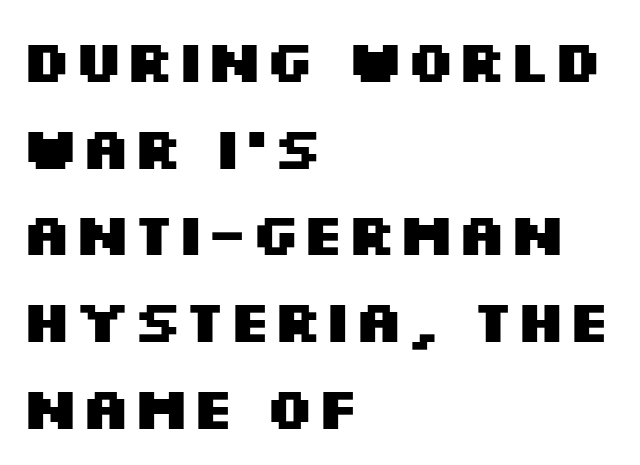
The image shows 59 px heavy, wide sans-serif type, upright; set left-aligned, normal line spacing (1.47x), normal letter spacing, not underlined; medium stroke contrast and a large x-height.
